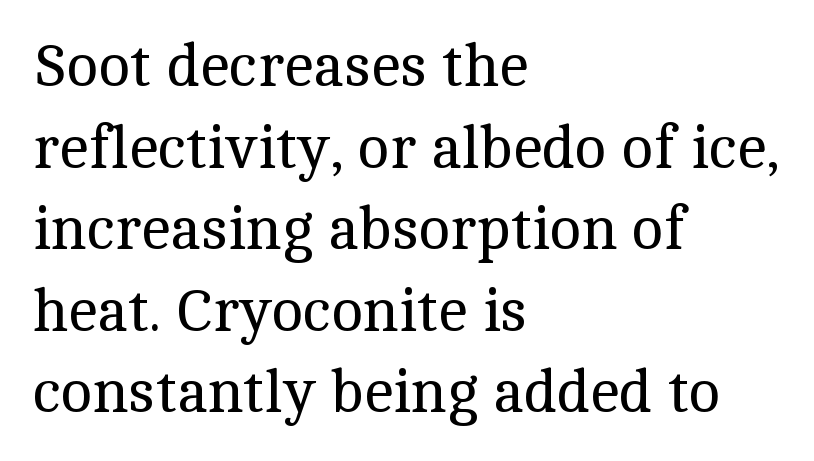
The font is comparable to plain body text, perhaps lighter. Has an underline been added? It has not. A typesetter would call this proportional, since set widths differ per character. A typesetter would label this face a serif. Successive baselines arrive at the customary interval.
